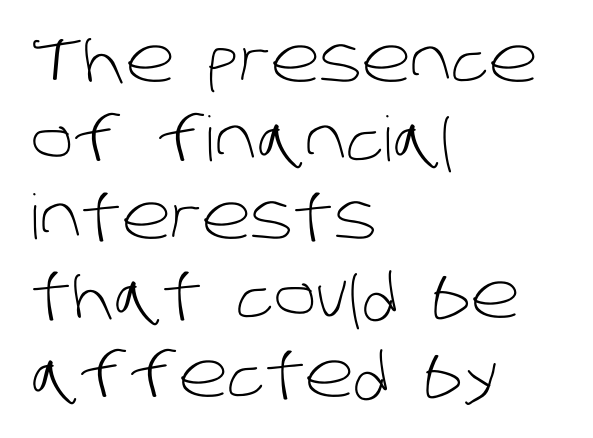
Q: Is the text bold? A: No.
Q: Is the typeface a serif or a sans-serif typeface? A: Sans-serif.
Q: Is the text underlined? A: No.
Q: How is the paragraph aligned? A: Left-aligned.
Q: Is the spacing between letters normal or unusually wide? A: Normal.
Q: Is the spacing between lines tight, normal or loose? A: Normal.
Q: Width (condensed, normal, or wide)? A: Normal.
Q: Stroke contrast? A: Low.
Q: x-height? A: Large.
Q: Monospaced? A: No.
